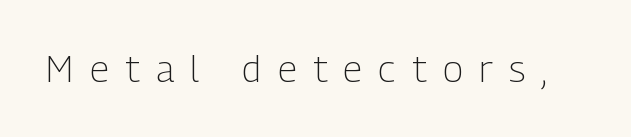
Q: Is the text bold? A: No.
Q: Is the text italic (slanted)? A: No, it is upright.
Q: Is the typeface a serif or a sans-serif typeface? A: Sans-serif.
Q: Is the text underlined? A: No.
Q: Is the spacing between letters normal or unusually wide? A: Unusually wide.
Q: Width (condensed, normal, or wide)? A: Condensed.
Q: Stroke contrast? A: Low.
Q: x-height? A: Medium.
Q: Monospaced? A: No.
